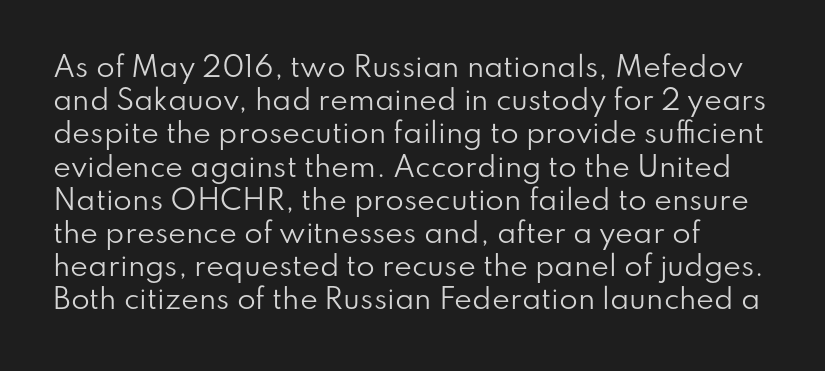
Underlining? Definitely not there. Nope, not italic — everything's standing straight. Letters have the restrained weight of plain body copy at most. This rendering leaves character spacing at its baseline value.
